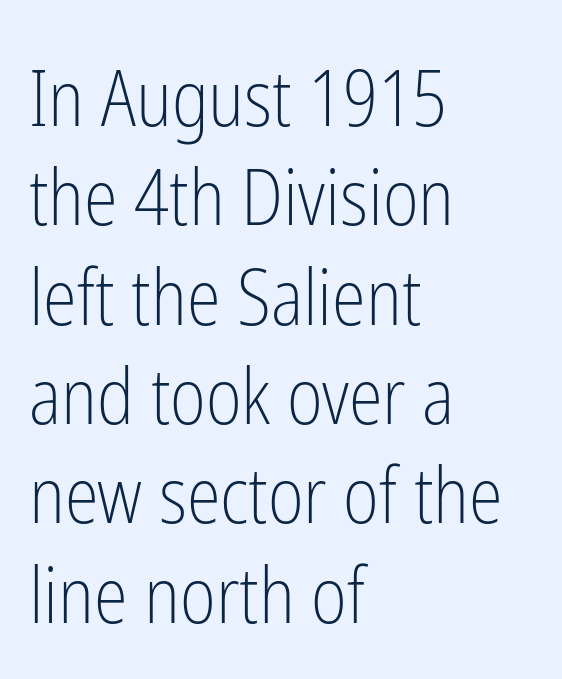
The image shows 77 px light, condensed sans-serif type, upright; set left-aligned, normal line spacing (1.29x), normal letter spacing, not underlined; low stroke contrast and a medium x-height.
